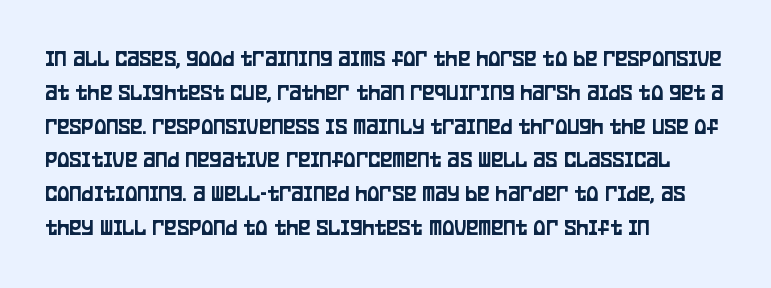
The image shows 23 px text type, upright; set left-aligned, normal line spacing (1.47x), normal letter spacing, not underlined.
